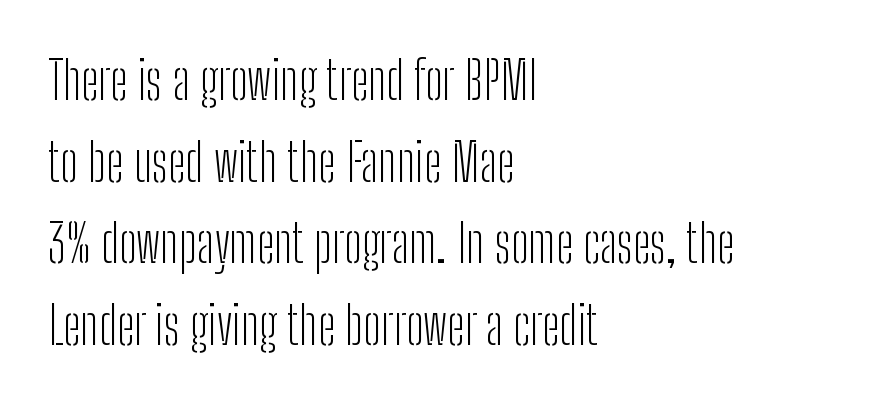
The image shows 52 px light, condensed sans-serif type, upright; set left-aligned, normal line spacing (1.57x), normal letter spacing, not underlined; low stroke contrast and a medium x-height.
